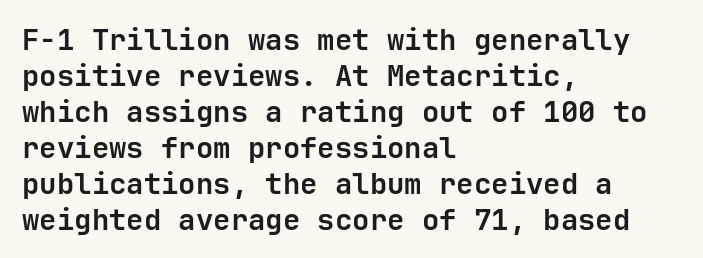
Q: Is the text bold? A: Yes.
Q: Is the text italic (slanted)? A: No, it is upright.
Q: Is the typeface a serif or a sans-serif typeface? A: Sans-serif.
Q: Is the text underlined? A: No.
Q: How is the paragraph aligned? A: Left-aligned.
Q: Is the spacing between letters normal or unusually wide? A: Normal.
Q: Width (condensed, normal, or wide)? A: Normal.
Q: Stroke contrast? A: Low.
Q: x-height? A: Medium.
